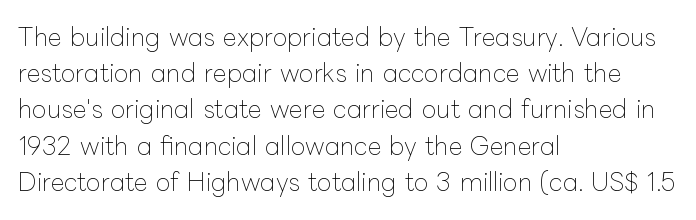
Q: Is the text bold? A: No.
Q: Is the text italic (slanted)? A: No, it is upright.
Q: Is the text underlined? A: No.
Q: How is the paragraph aligned? A: Left-aligned.
Q: Is the spacing between letters normal or unusually wide? A: Normal.
Q: Is the spacing between lines tight, normal or loose? A: Normal.
